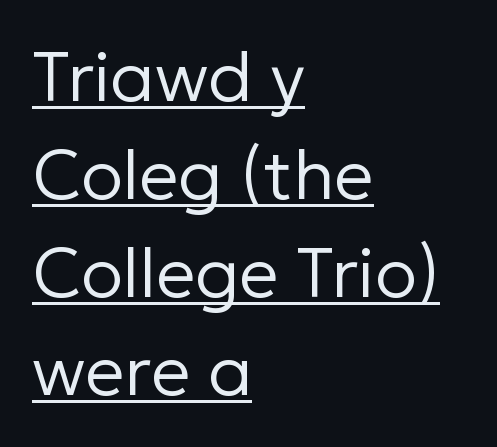
Line spacing here is normal. Nothing heavy about these letters — not bold at all. You could call the tracking neutral — neither tight nor loose. The face used here is proportionally spaced, like ordinary book or web type. Teacher's note: observe the even left margin — that is flush-left alignment.
